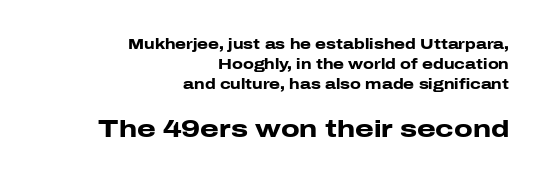
The image shows 24 px bold type, upright; set right-aligned, normal line spacing (1.43x), normal letter spacing, not underlined; the second (bottom) block is 1.71x larger.
